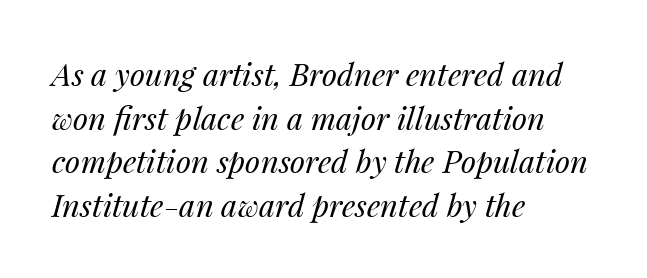
Varying glyph widths throughout — classic text-font behaviour. Interline gaps are of average width in this sample. Each word holds together tightly as a unit, with standard inter-letter gaps. Heft: none added — not bold.
